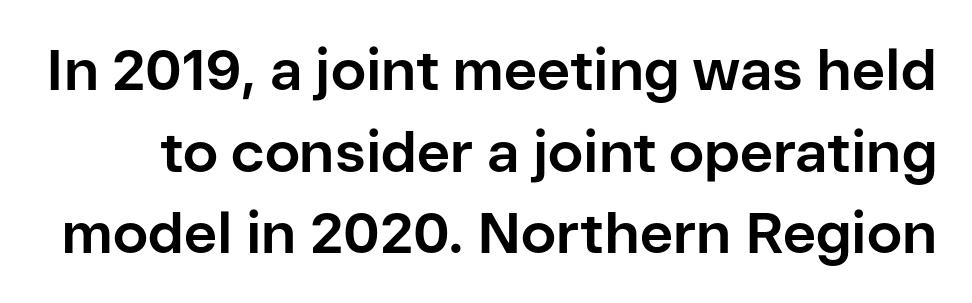
{"serif": "no", "italic": "no", "bold": "yes", "weight": "bold", "width": "normal", "stroke_contrast": "low", "x_height": "medium", "monospaced": "no", "underline": "no", "line_spacing": "normal", "line_spacing_ratio": 1.43, "letter_spacing": "normal", "letter_spacing_em": 0.0, "glyph_px": 57}
